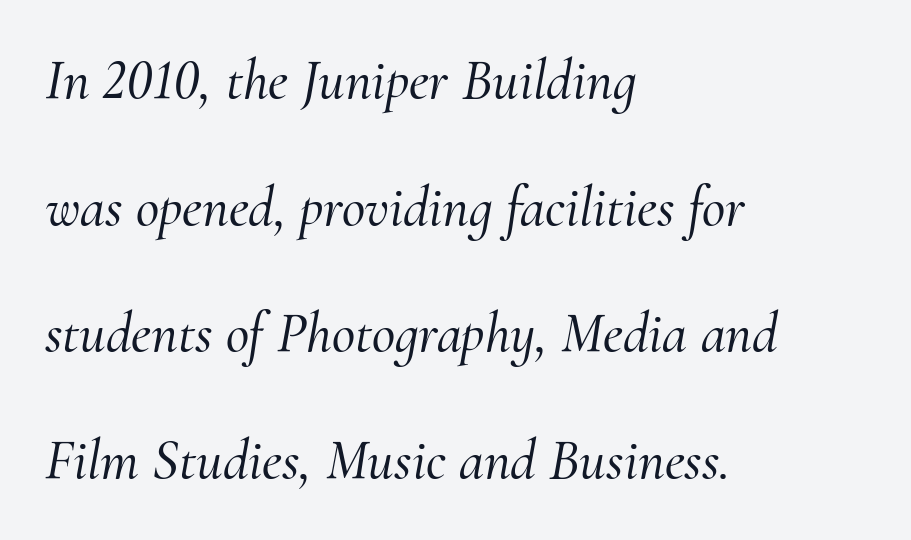
The image shows 57 px serif type, italic (leaning right); set left-aligned, loose line spacing (2.22x), normal letter spacing, not underlined; medium stroke contrast and a small x-height.
